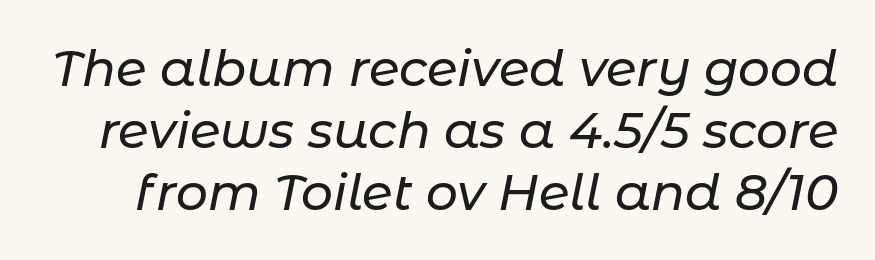
Q: Is the text italic (slanted)? A: Yes, it leans right by about 11 degrees.
Q: Is the text underlined? A: No.
Q: Is the spacing between letters normal or unusually wide? A: Normal.
Q: Width (condensed, normal, or wide)? A: Normal.
Q: Stroke contrast? A: Low.
Q: x-height? A: Medium.
Q: Monospaced? A: No.
